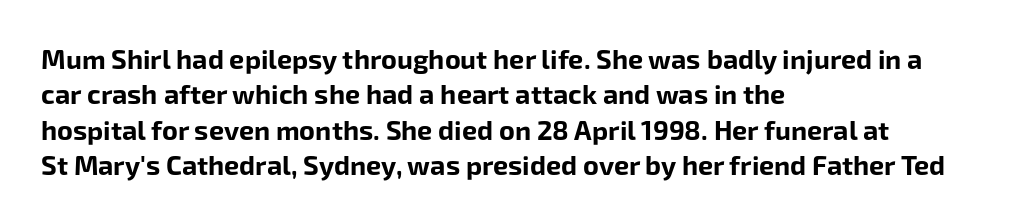
Q: Is the text bold? A: Yes.
Q: Is the text italic (slanted)? A: No, it is upright.
Q: Is the text underlined? A: No.
Q: How is the paragraph aligned? A: Left-aligned.
Q: Is the spacing between letters normal or unusually wide? A: Normal.
Q: Is the spacing between lines tight, normal or loose? A: Normal.
